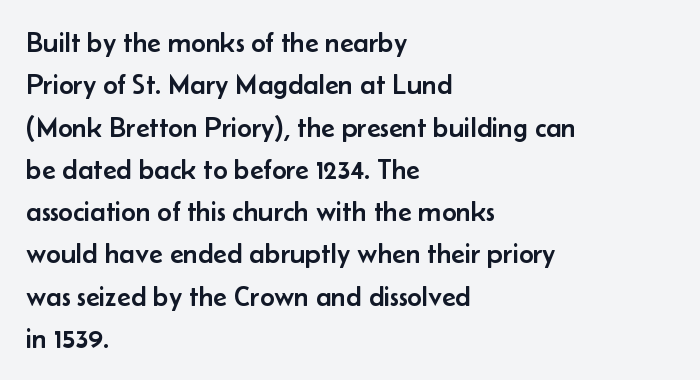
Tracking value appears to be zero — textbook default spacing. Character widths vary here, with narrow letters taking less room than wide ones. The specimen reads as upright at a glance. Examine the stroke ends and you'll find no serifs. Check under the words: just untouched page. The vertical gap from one line to the next is medium.
